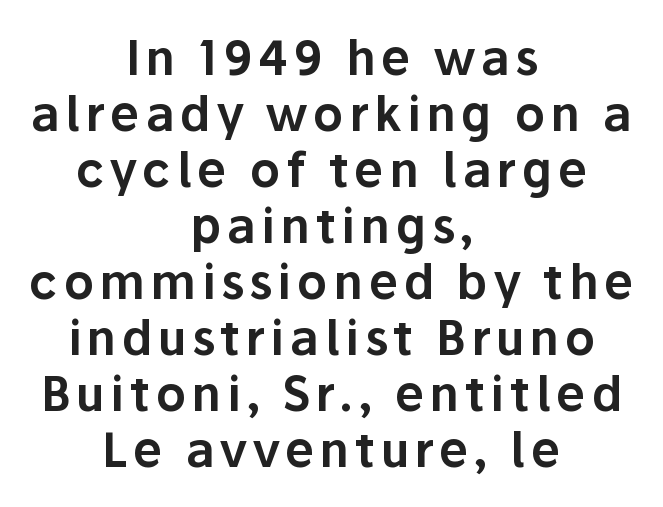
The image shows 47 px sans-serif type, upright; set centered, line spacing 1.19x, not underlined; low stroke contrast and a medium x-height.
